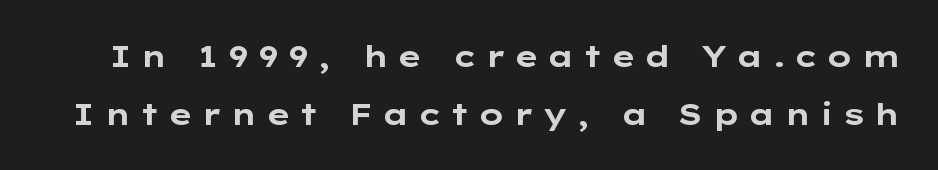
The image shows 30 px bold, wide sans-serif type, upright; set loose line spacing (1.93x), unusually wide letter spacing (+0.27 em), not underlined; low stroke contrast and a medium x-height.
